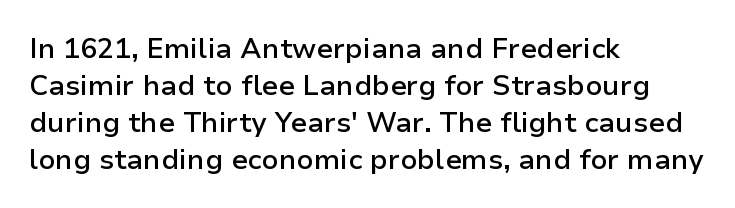
{"serif": "no", "italic": "no", "bold": "semi", "weight": "semibold", "width": "normal", "stroke_contrast": "low", "x_height": "medium", "monospaced": "no", "underline": "no", "align": "left", "line_spacing": "normal", "line_spacing_ratio": 1.32, "letter_spacing": "normal", "letter_spacing_em": 0.0, "glyph_px": 28}
